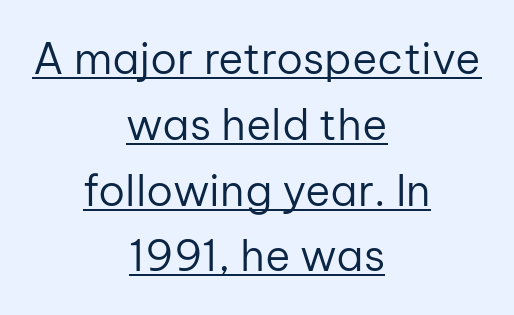
The image shows 43 px regular-weight sans-serif type, upright; set centered, normal line spacing (1.53x), normal letter spacing, underlined; low stroke contrast and a medium x-height.
